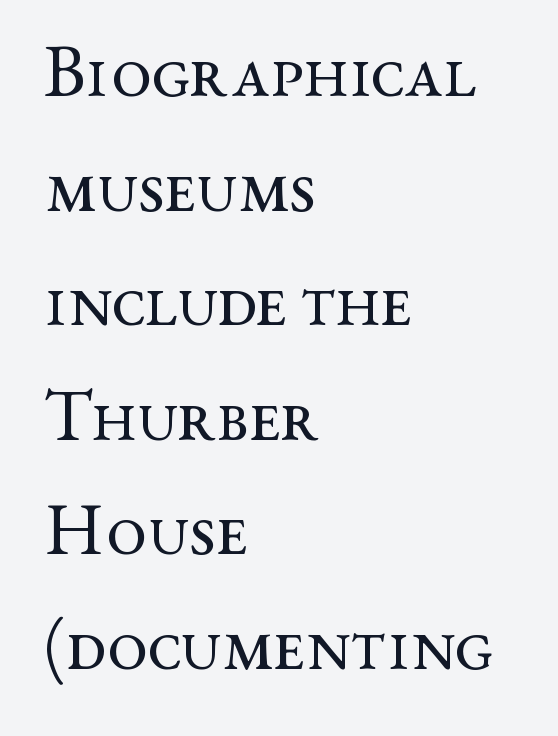
Q: Is the text bold? A: No.
Q: Is the text italic (slanted)? A: No, it is upright.
Q: Is the typeface a serif or a sans-serif typeface? A: Serif.
Q: Is the text underlined? A: No.
Q: How is the paragraph aligned? A: Left-aligned.
Q: Is the spacing between letters normal or unusually wide? A: Normal.
Q: Is the spacing between lines tight, normal or loose? A: Normal.
Q: Width (condensed, normal, or wide)? A: Wide.
Q: Stroke contrast? A: Medium.
Q: x-height? A: Medium.
Q: Monospaced? A: No.
